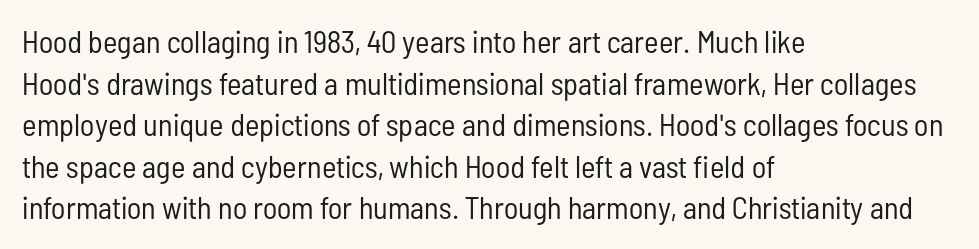
Only glyphs here, with clear space below each row. Nope, no serifs anywhere on these letters. Look at the tracking — it's just the regular setting, nothing added. The rendering uses a moderate line-height, typical for paragraphs.
